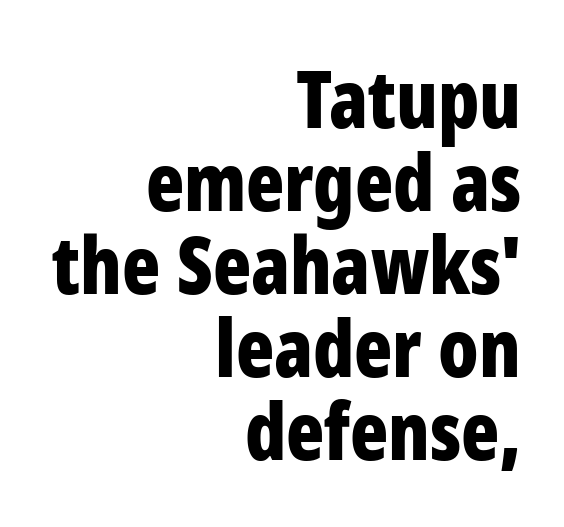
Just letters on the line, the space beneath them empty. Chunky letters — that's bold for sure. This sample is right-justified, so line beginnings fall wherever the words allow. Interline gaps are noticeably narrow in this sample. Is there any slant? The stems are plumb.
